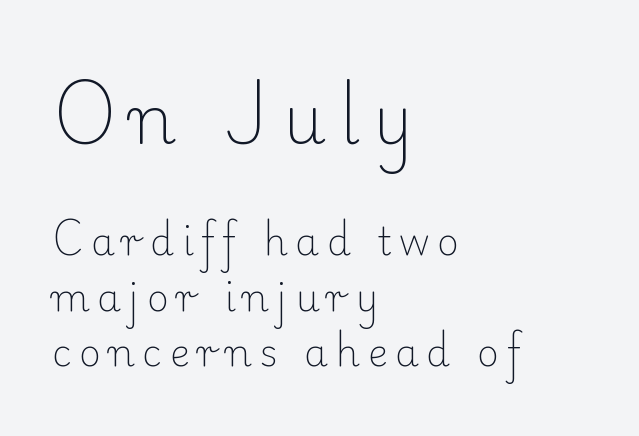
Line starts are locked; line ends wander. The letterforms stand isolated, each surrounded by extra space. The gap between lines stays unmarked. The type family on display is of the serif kind.
